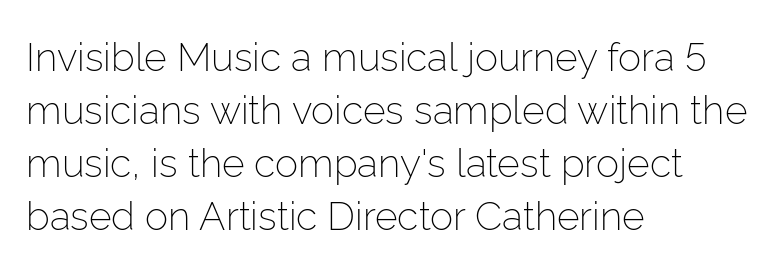
Q: Is the text bold? A: No.
Q: Is the text italic (slanted)? A: No, it is upright.
Q: Is the typeface a serif or a sans-serif typeface? A: Sans-serif.
Q: Is the text underlined? A: No.
Q: How is the paragraph aligned? A: Left-aligned.
Q: Is the spacing between letters normal or unusually wide? A: Normal.
Q: Is the spacing between lines tight, normal or loose? A: Normal.
Q: Width (condensed, normal, or wide)? A: Normal.
Q: Stroke contrast? A: Low.
Q: x-height? A: Medium.
Q: Monospaced? A: No.
